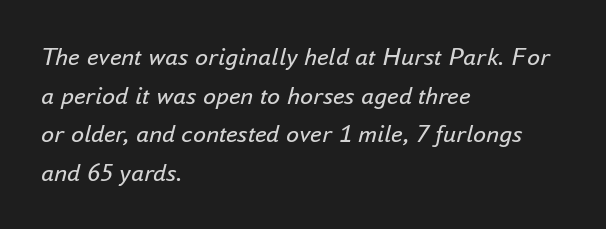
The image shows 26 px text type, italic (leaning right); set left-aligned, normal line spacing (1.49x), normal letter spacing, not underlined.
